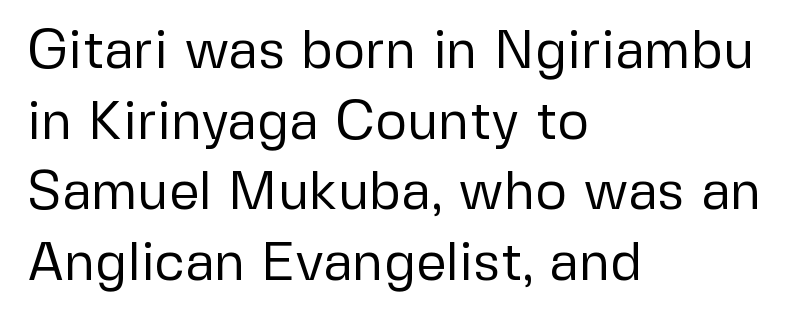
These lines are rendered in a variable-pitch font. A typesetter would mark this as roman, not italic. Letter spacing: default. Rows of type keep a routine distance in the vertical direction. Descenders are the only things crossing below the line. This reads as an unemphasized weight, regular at the heaviest.
